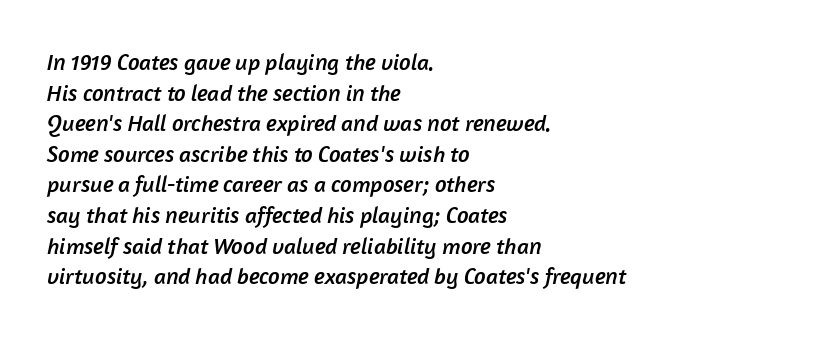
Just letters on the line, the space beneath them empty. Horizontal bands of white between lines are of average thickness. The paragraph shown leans on its left margin. The gaps between neighbouring characters are ordinary and unremarkable.
